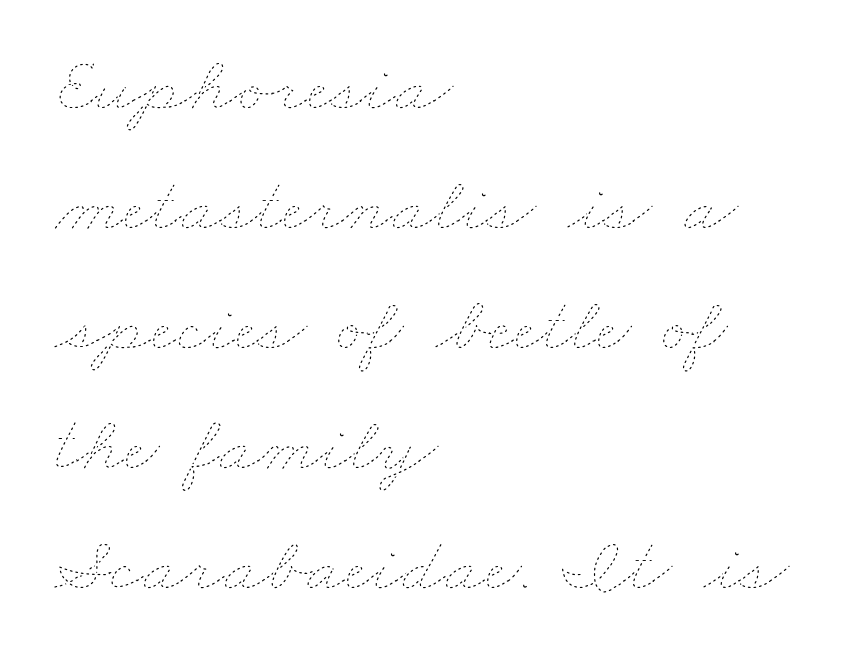
The image shows 79 px thin, wide type; set left-aligned, normal line spacing (1.52x), normal letter spacing, not underlined; low stroke contrast and a small x-height.
